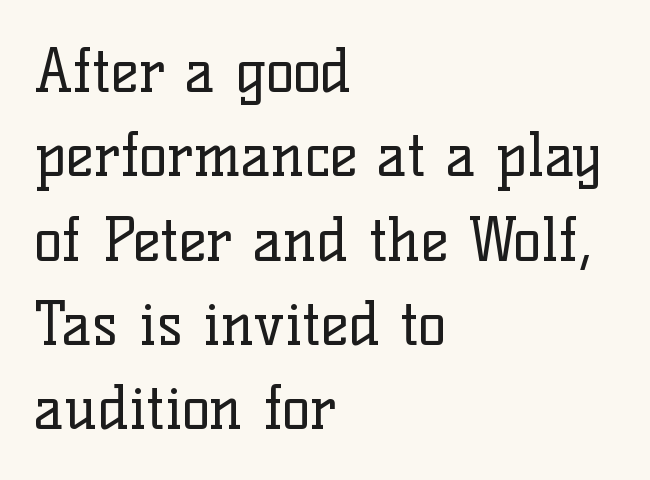
Caption: face not bold, strokes unweighted. The compositor pushed each line to the left boundary. Observe the serifs anchoring each vertical stroke in this sample. Tracking here is standard; glyphs follow each other at the usual distance. Each new line begins a customary step beneath the previous one. Italic? Not at all — the glyphs are vertical.
